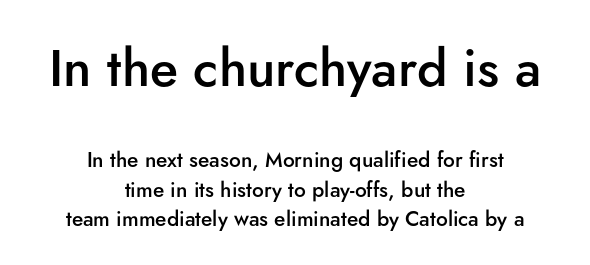
The image shows 52 px semibold sans-serif type, upright; set centered, normal line spacing (1.4x), normal letter spacing, not underlined; the first (top) block is 2.48x larger; low stroke contrast and a small x-height.
